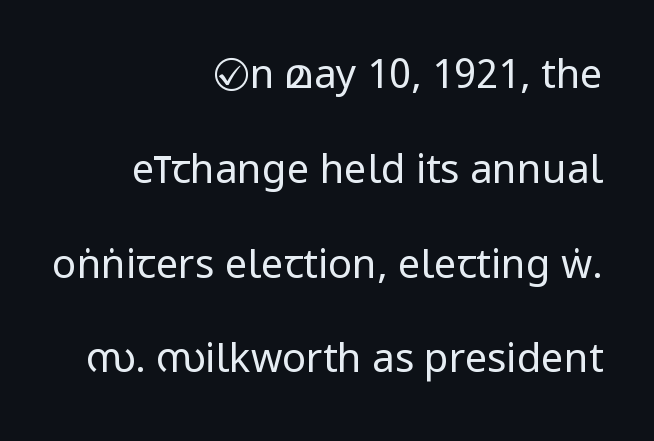
{"serif": "no", "italic": "no", "bold": "no", "weight": "regular", "width": "condensed", "stroke_contrast": "low", "x_height": "large", "monospaced": "no", "underline": "no", "align": "right", "line_spacing": "loose", "line_spacing_ratio": 2.37, "letter_spacing": "normal", "letter_spacing_em": 0.0, "glyph_px": 40}
